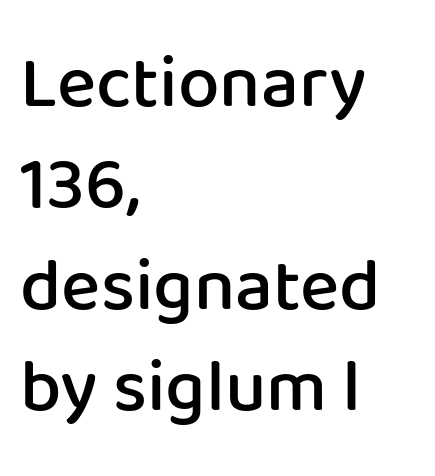
Q: Is the text bold? A: Semi-bold.
Q: Is the text italic (slanted)? A: No, it is upright.
Q: Is the typeface a serif or a sans-serif typeface? A: Sans-serif.
Q: Is the text underlined? A: No.
Q: How is the paragraph aligned? A: Left-aligned.
Q: Is the spacing between letters normal or unusually wide? A: Normal.
Q: Is the spacing between lines tight, normal or loose? A: Normal.
Q: Width (condensed, normal, or wide)? A: Normal.
Q: Stroke contrast? A: Low.
Q: x-height? A: Medium.
Q: Monospaced? A: No.
